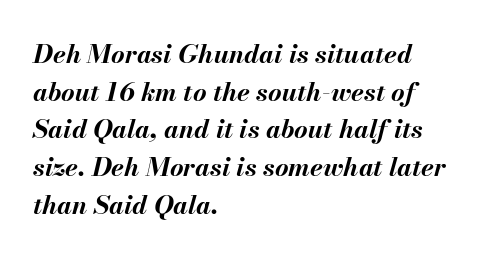
Q: Is the text bold? A: Yes.
Q: Is the text italic (slanted)? A: Yes, it leans right by about 13 degrees.
Q: Is the text underlined? A: No.
Q: How is the paragraph aligned? A: Left-aligned.
Q: Is the spacing between letters normal or unusually wide? A: Normal.
Q: Is the spacing between lines tight, normal or loose? A: Normal.
